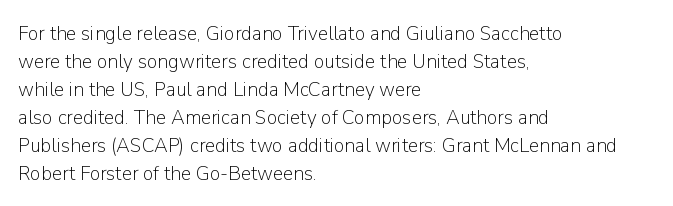
The image shows 21 px text type, upright; set left-aligned, normal line spacing (1.33x), normal letter spacing, not underlined.
